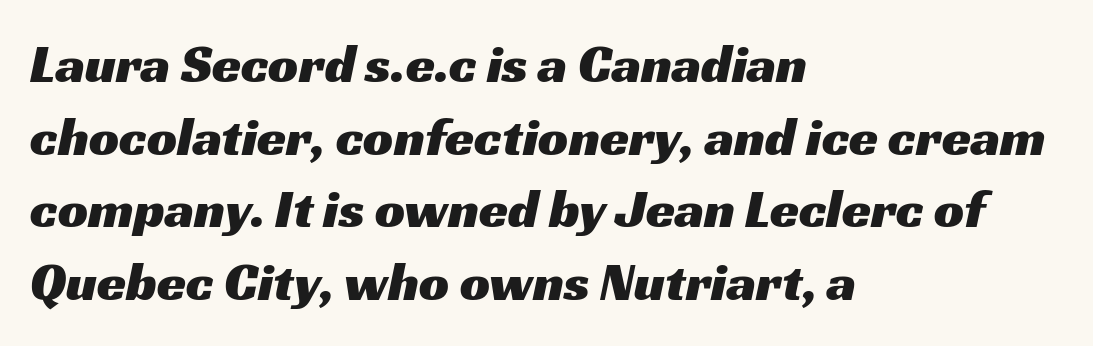
The passage is arranged the way most books set body copy — flush left. How are the letters spaced? Ordinarily, with no added tracking. Line spacing here is normal. Regarding serifs, this sample does without them. The letters advance in unequal steps, a hallmark of proportional type. No word sits above an underline.
